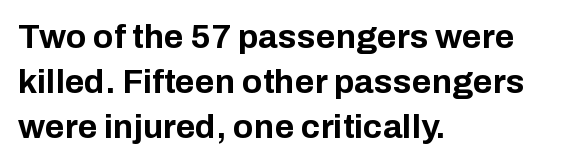
Q: Is the text bold? A: Yes.
Q: Is the text italic (slanted)? A: No, it is upright.
Q: Is the typeface a serif or a sans-serif typeface? A: Sans-serif.
Q: Is the text underlined? A: No.
Q: How is the paragraph aligned? A: Left-aligned.
Q: Is the spacing between letters normal or unusually wide? A: Normal.
Q: Is the spacing between lines tight, normal or loose? A: Normal.
Q: Width (condensed, normal, or wide)? A: Normal.
Q: Stroke contrast? A: Low.
Q: x-height? A: Medium.
Q: Monospaced? A: No.
